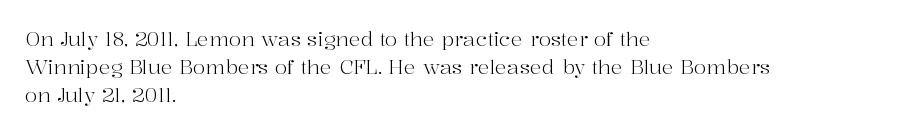
A roman cut, with each character standing at attention. Compared with a centered layout, this one pins lines to the left instead. Evenly set lines give the paragraph a standard silhouette. Heft: none added — not bold. The baseline area is clear.
